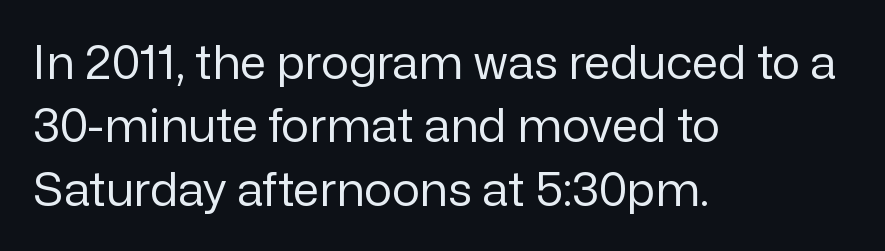
{"serif": "no", "italic": "no", "bold": "no", "weight": "regular", "width": "normal", "stroke_contrast": "low", "x_height": "medium", "monospaced": "no", "underline": "no", "align": "left", "line_spacing": "normal", "line_spacing_ratio": 1.35, "letter_spacing": "normal", "letter_spacing_em": 0.0, "glyph_px": 47}
